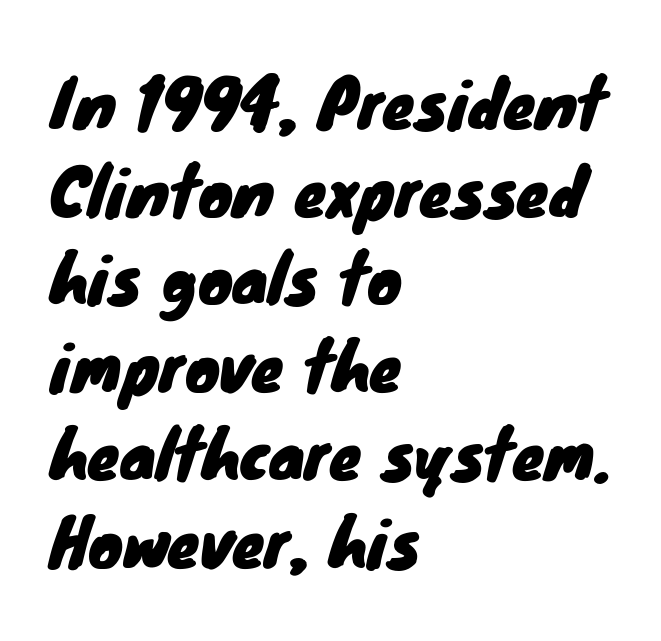
{"serif": "no", "width": "normal", "stroke_contrast": "low", "x_height": "small", "monospaced": "no", "underline": "no", "align": "left", "line_spacing": "normal", "line_spacing_ratio": 1.35, "letter_spacing": "normal", "letter_spacing_em": 0.0, "glyph_px": 65}
